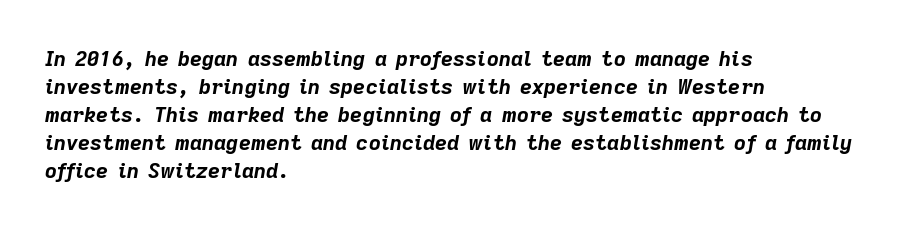
{"italic": "yes", "lean": "right", "slant_degrees": 9, "bold": "yes", "underline": "no", "align": "left", "line_spacing": "normal", "line_spacing_ratio": 1.33, "letter_spacing": "normal", "letter_spacing_em": 0.0, "glyph_px": 21}
